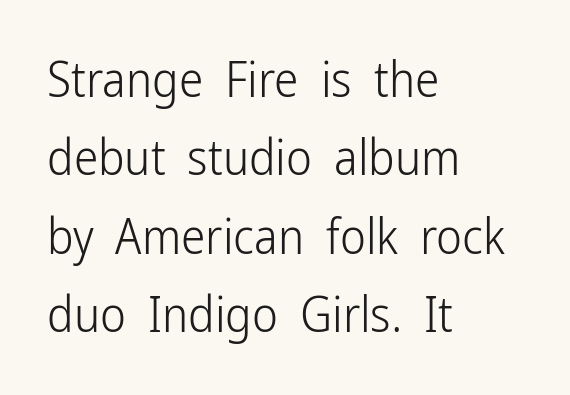
Q: Is the text bold? A: No.
Q: Is the text italic (slanted)? A: No, it is upright.
Q: Is the typeface a serif or a sans-serif typeface? A: Sans-serif.
Q: Is the text underlined? A: No.
Q: How is the paragraph aligned? A: Left-aligned.
Q: Is the spacing between letters normal or unusually wide? A: Normal.
Q: Is the spacing between lines tight, normal or loose? A: Normal.
Q: Width (condensed, normal, or wide)? A: Condensed.
Q: Stroke contrast? A: Low.
Q: x-height? A: Medium.
Q: Monospaced? A: No.
